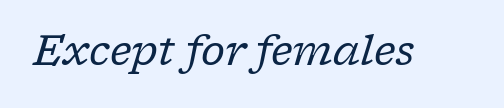
{"serif": "yes", "italic": "yes", "lean": "right", "slant_degrees": 17, "bold": "no", "weight": "regular", "width": "normal", "stroke_contrast": "low", "x_height": "medium", "monospaced": "no", "underline": "no", "letter_spacing": "normal", "letter_spacing_em": 0.0, "glyph_px": 41}
